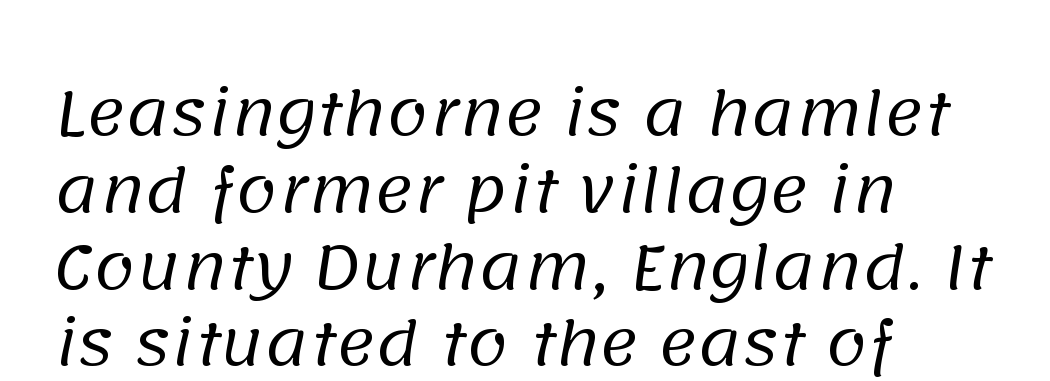
Q: Is the text bold? A: No.
Q: Is the typeface a serif or a sans-serif typeface? A: Sans-serif.
Q: Is the text underlined? A: No.
Q: How is the paragraph aligned? A: Left-aligned.
Q: Is the spacing between letters normal or unusually wide? A: Normal.
Q: Is the spacing between lines tight, normal or loose? A: Normal.
Q: Width (condensed, normal, or wide)? A: Normal.
Q: Stroke contrast? A: Low.
Q: x-height? A: Large.
Q: Monospaced? A: No.
